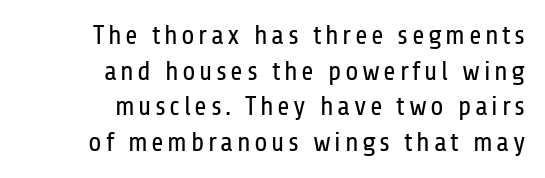
Posture: upright roman. Type without underlining. Counters stay open thanks to moderate or lighter strokes. Alignment: flush right. The designer left line spacing at the default.
